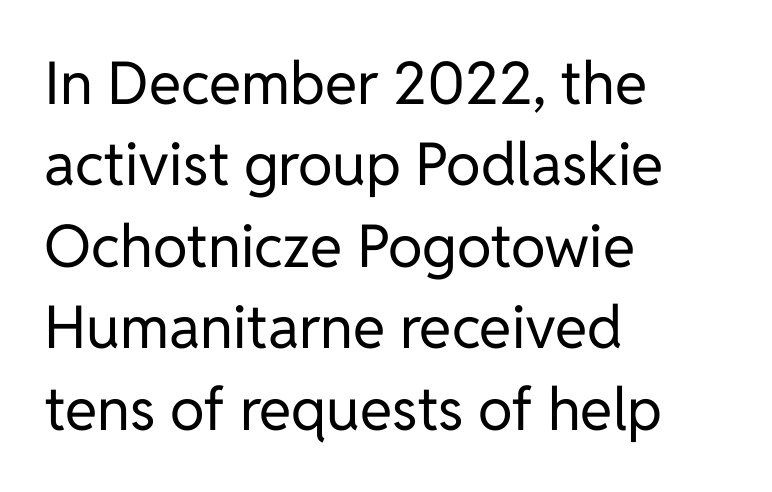
Alignment: flush left. This block has exactly the height ordinary leading produces. Vertical strokes here are truly vertical. The text was rendered using a sans face with plain stroke endings.
